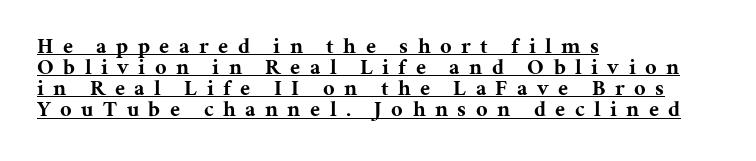
The image shows 22 px bold type, upright; set left-aligned, tight line spacing (0.96x), unusually wide letter spacing (+0.43 em), underlined.
